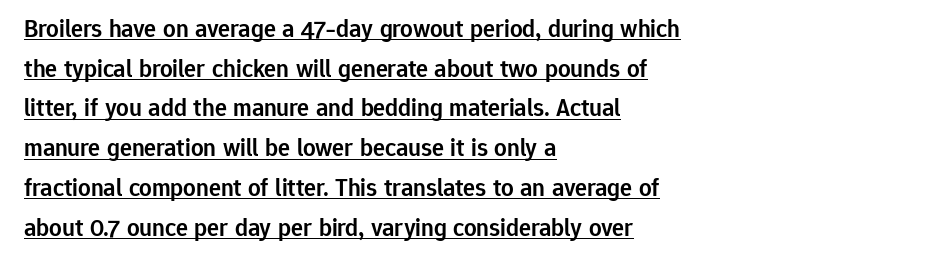
Students, observe the line beneath the letters — that is underlining. Notice how the stems are strictly vertical — no italics here. The designer left line spacing at the default. Spacing between characters is what you'd get straight out of the box.
